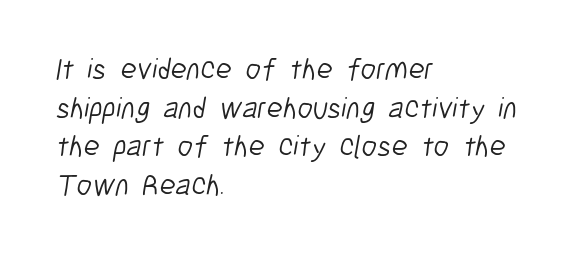
The image shows 30 px light, condensed sans-serif type; set left-aligned, normal line spacing (1.29x), normal letter spacing, not underlined; low stroke contrast and a medium x-height.
